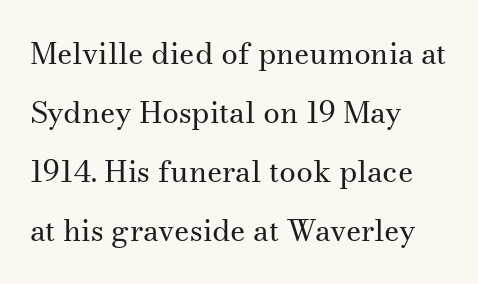
The image shows 30 px regular-weight serif type, upright; set left-aligned, loose line spacing (1.97x), normal letter spacing, not underlined; medium stroke contrast and a small x-height.
